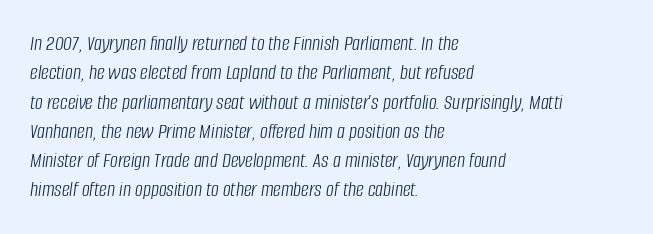
{"italic": "yes", "lean": "right", "slant_degrees": 8, "bold": "no", "underline": "no", "align": "left", "line_spacing": "normal", "line_spacing_ratio": 1.33, "letter_spacing": "normal", "letter_spacing_em": 0.0, "glyph_px": 22}
